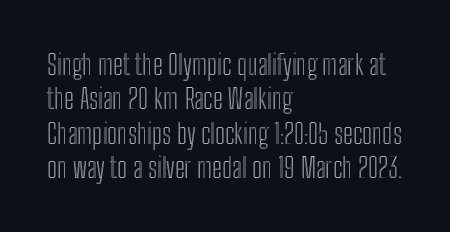
The image shows 28 px condensed type, upright; set left-aligned, line spacing 1.23x, normal letter spacing, not underlined; a medium x-height.
